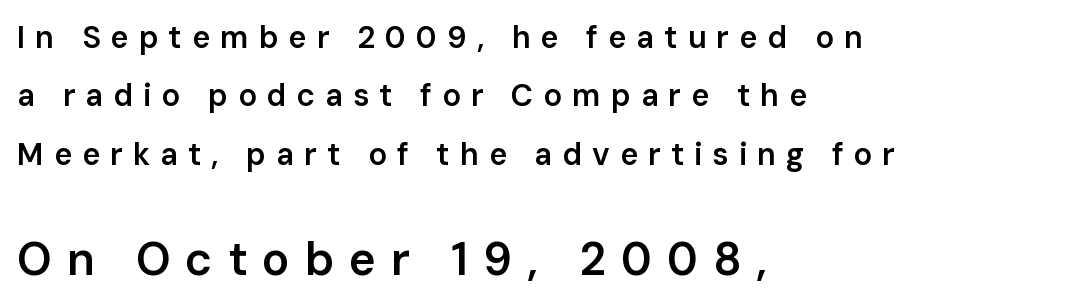
The image shows 46 px semibold sans-serif type, upright; set left-aligned, line spacing 1.88x, unusually wide letter spacing (+0.32 em), not underlined; the second (bottom) block is 1.48x larger; low stroke contrast and a medium x-height.
